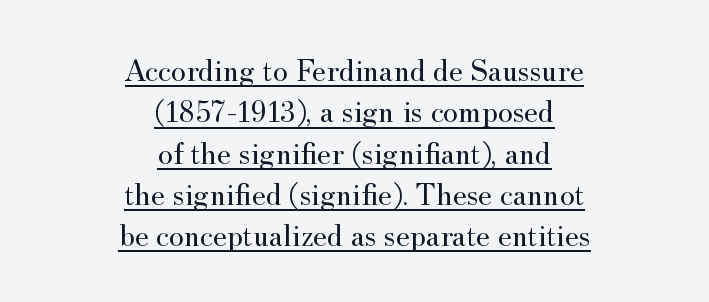
{"serif": "yes", "italic": "no", "bold": "no", "weight": "regular", "width": "normal", "stroke_contrast": "medium", "x_height": "small", "monospaced": "no", "underline": "yes", "align": "center", "line_spacing": "normal", "line_spacing_ratio": 1.29, "letter_spacing": "normal", "letter_spacing_em": 0.0, "glyph_px": 32}
